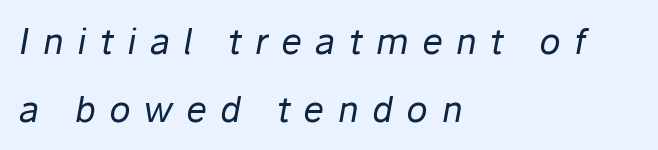
Typeset ragged right — the left edge is the straight one. The weight tops out at a normal text grade. Words appear elongated and porous because spacing is wide. Summary of vertical rhythm: relaxed, with wide interline spacing. Quick note: underline off.
